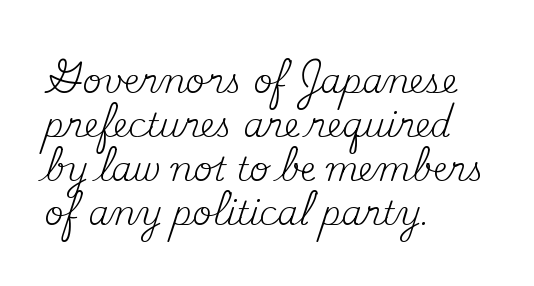
Q: Is the text bold? A: No.
Q: Is the text italic (slanted)? A: Yes.
Q: Is the typeface a serif or a sans-serif typeface? A: Serif.
Q: Is the text underlined? A: No.
Q: How is the paragraph aligned? A: Left-aligned.
Q: Is the spacing between letters normal or unusually wide? A: Normal.
Q: Is the spacing between lines tight, normal or loose? A: Normal.
Q: Width (condensed, normal, or wide)? A: Normal.
Q: Stroke contrast? A: Medium.
Q: x-height? A: Small.
Q: Monospaced? A: No.
